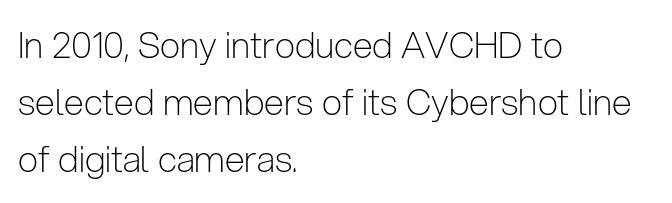
Q: Is the text bold? A: No.
Q: Is the text italic (slanted)? A: No, it is upright.
Q: Is the typeface a serif or a sans-serif typeface? A: Sans-serif.
Q: Is the text underlined? A: No.
Q: How is the paragraph aligned? A: Left-aligned.
Q: Is the spacing between letters normal or unusually wide? A: Normal.
Q: Is the spacing between lines tight, normal or loose? A: Normal.
Q: Width (condensed, normal, or wide)? A: Condensed.
Q: Stroke contrast? A: Low.
Q: x-height? A: Medium.
Q: Monospaced? A: No.
